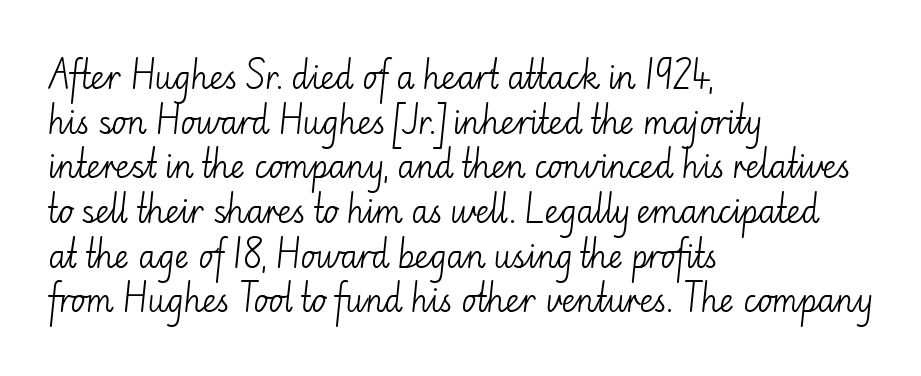
Q: Is the text bold? A: No.
Q: Is the text italic (slanted)? A: Yes.
Q: Is the typeface a serif or a sans-serif typeface? A: Sans-serif.
Q: Is the text underlined? A: No.
Q: How is the paragraph aligned? A: Left-aligned.
Q: Is the spacing between letters normal or unusually wide? A: Normal.
Q: Is the spacing between lines tight, normal or loose? A: Normal.
Q: Width (condensed, normal, or wide)? A: Normal.
Q: Stroke contrast? A: Low.
Q: x-height? A: Small.
Q: Monospaced? A: No.
